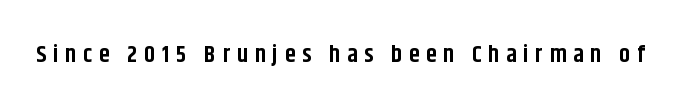
Q: Is the text bold? A: Yes.
Q: Is the text italic (slanted)? A: No, it is upright.
Q: Is the text underlined? A: No.
Q: Is the spacing between letters normal or unusually wide? A: Unusually wide.
